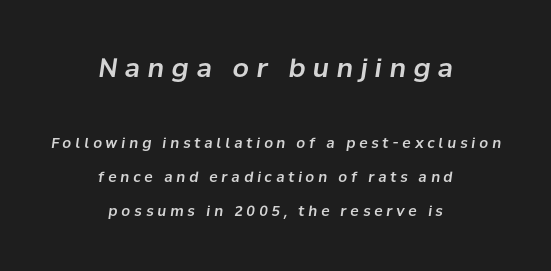
{"italic": "yes", "lean": "right", "slant_degrees": 8, "underline": "no", "align": "center", "line_spacing": "loose", "line_spacing_ratio": 2.41, "letter_spacing": "wide", "letter_spacing_em": 0.28, "larger_block": "first", "size_ratio": 1.86, "glyph_px": 26}
